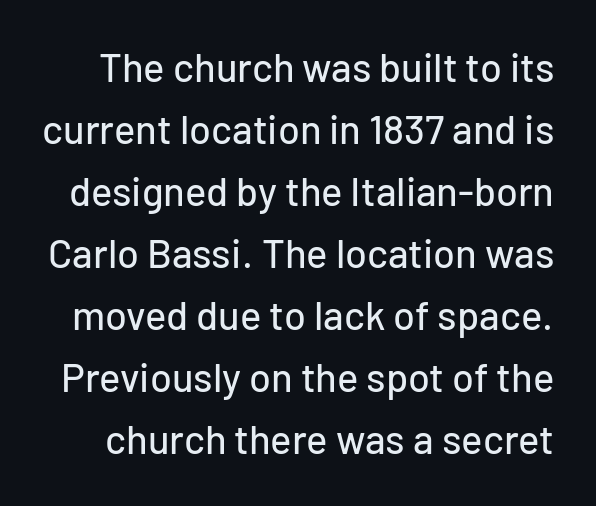
{"serif": "no", "italic": "no", "width": "normal", "stroke_contrast": "low", "x_height": "medium", "monospaced": "no", "underline": "no", "line_spacing": "normal", "line_spacing_ratio": 1.55, "letter_spacing": "normal", "letter_spacing_em": 0.0, "glyph_px": 40}
